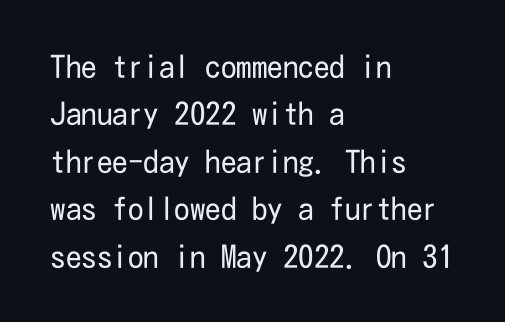
Plain, unruled lines of type. The letters sit at their default tracking, neither squeezed nor spread. The lines are quadded left. Unbolded letterforms with no extra heft. Students, observe: this is what conventionally led text looks like.
